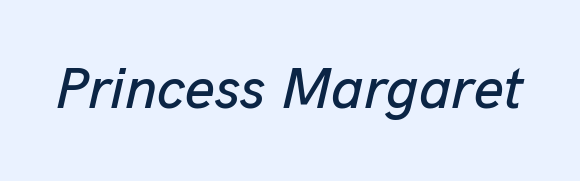
Q: Is the text italic (slanted)? A: Yes, it leans right by about 13 degrees.
Q: Is the text underlined? A: No.
Q: Is the spacing between letters normal or unusually wide? A: Normal.
Q: Width (condensed, normal, or wide)? A: Normal.
Q: Stroke contrast? A: Low.
Q: x-height? A: Medium.
Q: Monospaced? A: No.
